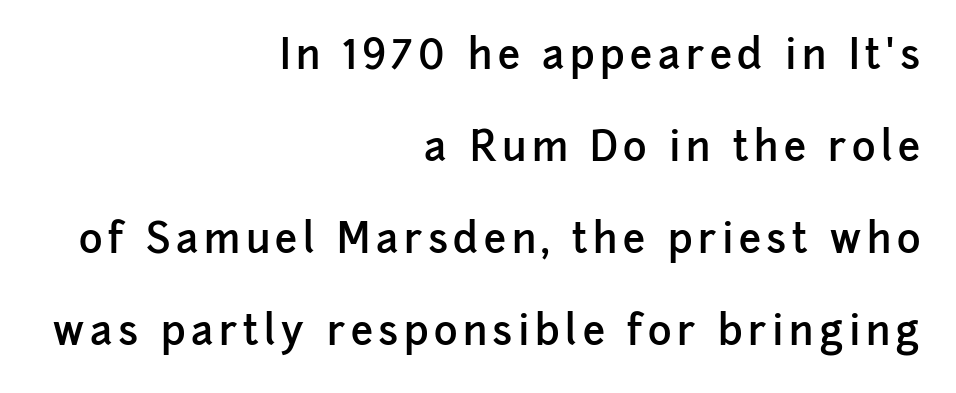
The text block is weighted toward the right margin, trailing off unevenly leftward. Loosely led — the rows are spread out. The letters carry no serifs — their stems end cleanly without finishing strokes. Upright lettering throughout. The passage shown is not underscored anywhere.
